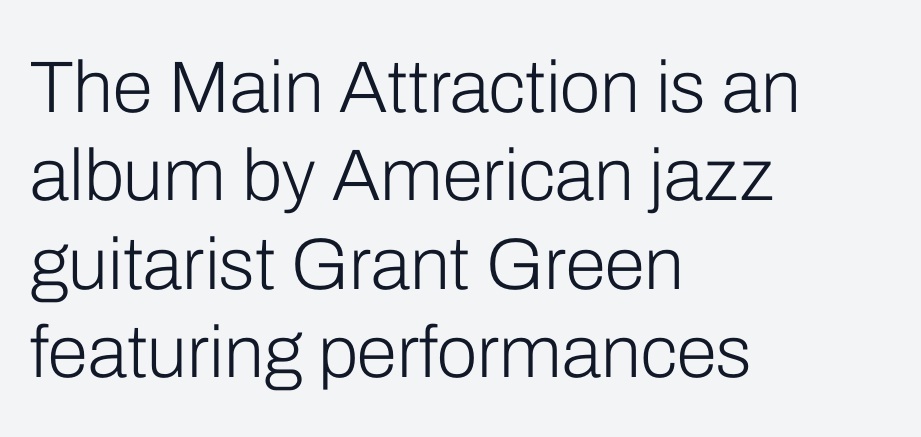
{"serif": "no", "italic": "no", "bold": "no", "weight": "light", "width": "normal", "stroke_contrast": "low", "x_height": "medium", "monospaced": "no", "underline": "no", "align": "left", "line_spacing_ratio": 1.21, "letter_spacing": "normal", "letter_spacing_em": 0.0, "glyph_px": 73}
